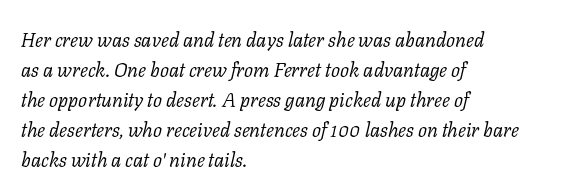
Q: Is the text bold? A: No.
Q: Is the text italic (slanted)? A: Yes, it leans right by about 11 degrees.
Q: Is the text underlined? A: No.
Q: How is the paragraph aligned? A: Left-aligned.
Q: Is the spacing between letters normal or unusually wide? A: Normal.
Q: Is the spacing between lines tight, normal or loose? A: Normal.
